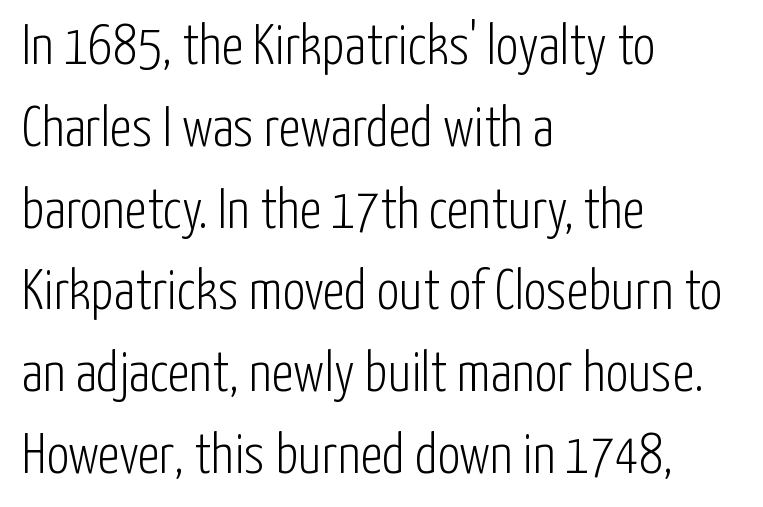
{"serif": "no", "italic": "no", "bold": "no", "weight": "light", "width": "condensed", "stroke_contrast": "low", "x_height": "medium", "monospaced": "no", "underline": "no", "align": "left", "line_spacing": "normal", "line_spacing_ratio": 1.46, "letter_spacing": "normal", "letter_spacing_em": 0.0, "glyph_px": 56}
